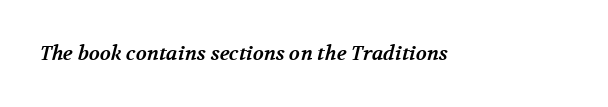
{"bold": "yes", "underline": "no", "letter_spacing": "normal", "letter_spacing_em": 0.0, "glyph_px": 20}
